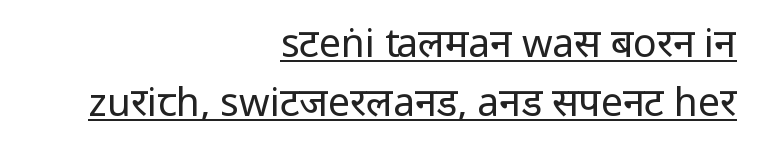
Successive baselines arrive at the customary interval. Teacher's note: observe the even right margin — that is flush-right alignment. Decoration check: the copy is underlined. Students, note that the glyphs here touch the page at normal intervals.
